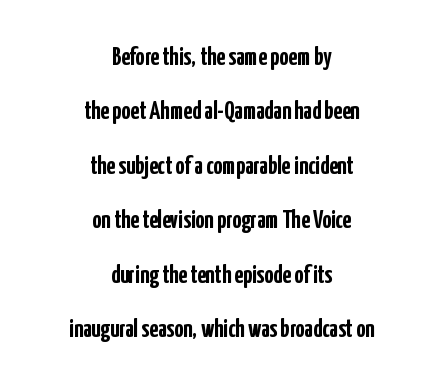
{"italic": "no", "bold": "yes", "underline": "no", "align": "center", "line_spacing": "loose", "line_spacing_ratio": 2.18, "letter_spacing": "normal", "letter_spacing_em": 0.0, "glyph_px": 25}
